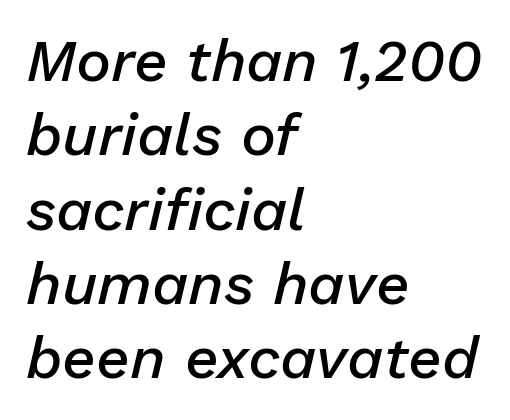
This rendering leaves character spacing at its baseline value. Note the varied advance widths — an 'i' is clearly narrower than an 'm'. The lettering tilts uniformly, giving the passage an italic look. A semibold gives these letters moderate extra thickness, short of bold. Descenders hang freely into open space.
